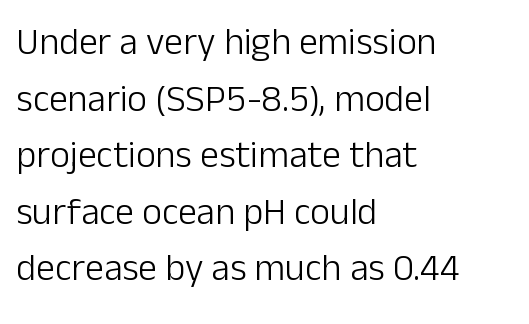
Q: Is the text bold? A: No.
Q: Is the text italic (slanted)? A: No, it is upright.
Q: Is the typeface a serif or a sans-serif typeface? A: Sans-serif.
Q: Is the text underlined? A: No.
Q: How is the paragraph aligned? A: Left-aligned.
Q: Is the spacing between letters normal or unusually wide? A: Normal.
Q: Is the spacing between lines tight, normal or loose? A: Normal.
Q: Width (condensed, normal, or wide)? A: Normal.
Q: Stroke contrast? A: Low.
Q: x-height? A: Medium.
Q: Monospaced? A: No.
